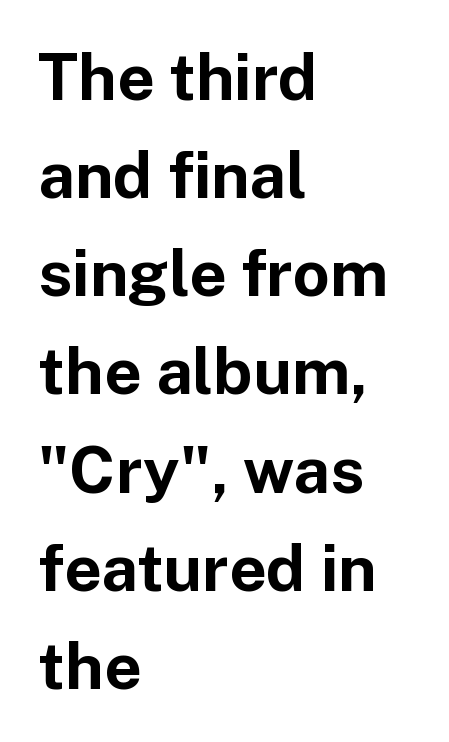
The image shows 65 px bold sans-serif type, upright; set left-aligned, normal line spacing (1.51x), normal letter spacing, not underlined; low stroke contrast and a medium x-height.
